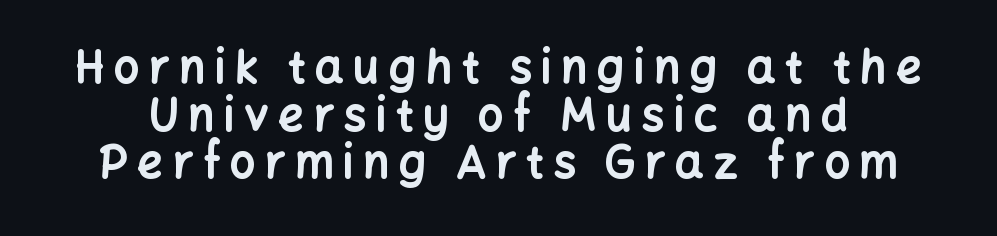
Anything drawn beneath the words? Only blank space. Proportional: the letters do not fall into vertical columns. Italic: no, the glyphs are upright roman. Spacing between characters has been opened up far beyond the box default.
